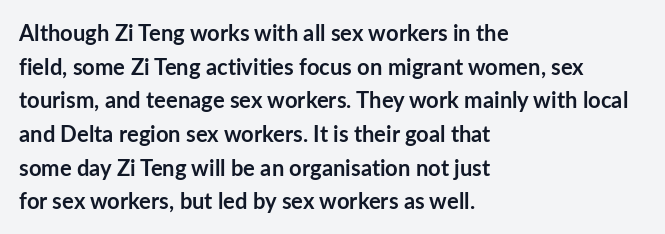
The image shows 22 px bold type, upright; set left-aligned, normal line spacing (1.53x), normal letter spacing, not underlined.
